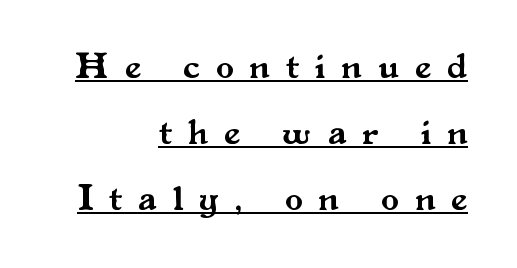
Q: Is the text italic (slanted)? A: No, it is upright.
Q: Is the typeface a serif or a sans-serif typeface? A: Serif.
Q: Is the text underlined? A: Yes.
Q: How is the paragraph aligned? A: Right-aligned.
Q: Is the spacing between letters normal or unusually wide? A: Unusually wide.
Q: Width (condensed, normal, or wide)? A: Normal.
Q: Stroke contrast? A: Medium.
Q: x-height? A: Small.
Q: Monospaced? A: No.
